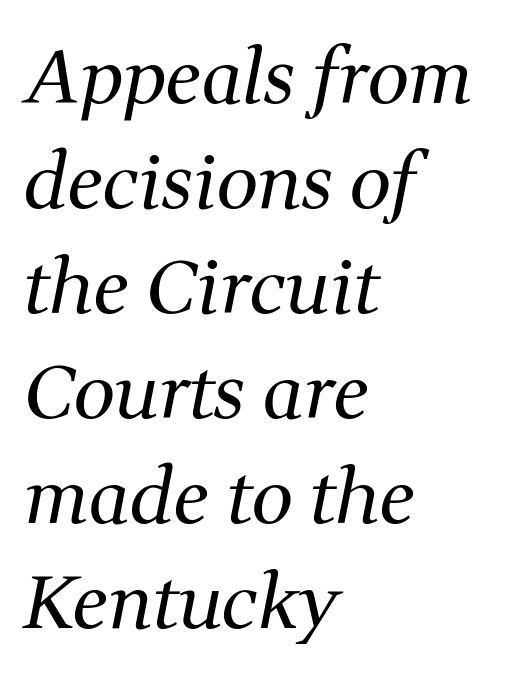
The image shows 74 px regular-weight serif type, italic (leaning right); set left-aligned, normal line spacing (1.42x), normal letter spacing, not underlined; medium stroke contrast and a medium x-height.
